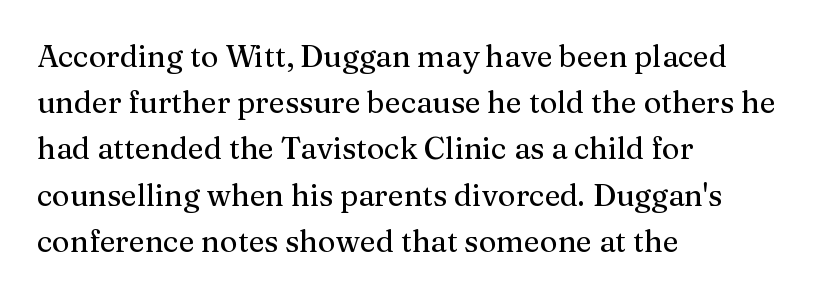
Do the characters align in a grid? No, the font is proportional. The passage shown has conventional tracking throughout. In CSS terms this would be text-align: left. A serif font was chosen for this passage.
